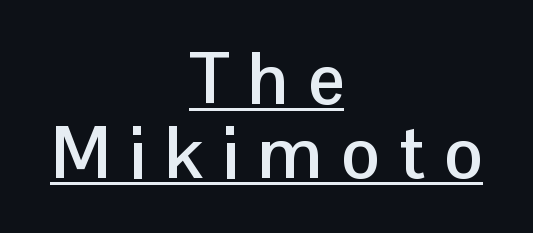
{"serif": "no", "italic": "no", "bold": "yes", "weight": "semibold", "width": "normal", "stroke_contrast": "low", "x_height": "medium", "monospaced": "no", "underline": "yes", "align": "center", "line_spacing": "tight", "line_spacing_ratio": 1.03, "letter_spacing": "wide", "letter_spacing_em": 0.27, "glyph_px": 72}
